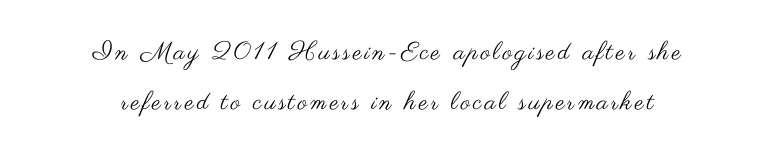
{"bold": "no", "underline": "no", "align": "center", "line_spacing": "loose", "line_spacing_ratio": 1.99, "glyph_px": 25}
